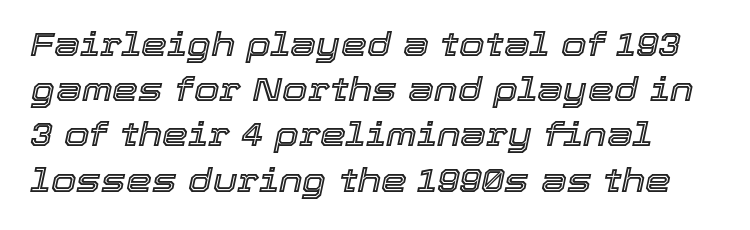
Q: Is the text italic (slanted)? A: Yes, it leans right by about 12 degrees.
Q: Is the text underlined? A: No.
Q: Is the spacing between letters normal or unusually wide? A: Normal.
Q: Is the spacing between lines tight, normal or loose? A: Normal.
Q: Width (condensed, normal, or wide)? A: Normal.
Q: x-height? A: Medium.
Q: Monospaced? A: No.
